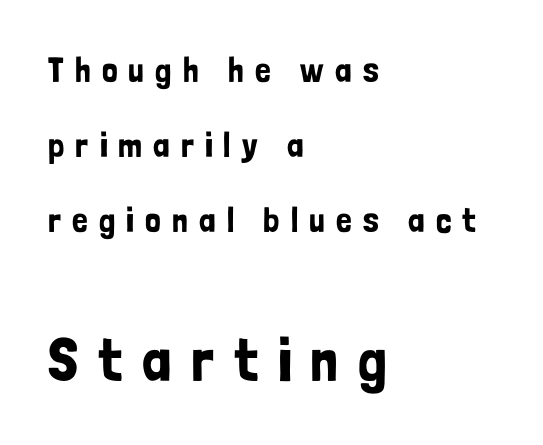
The image shows 62 px condensed sans-serif type, upright; set left-aligned, loose line spacing (2.14x), unusually wide letter spacing (+0.32 em), not underlined; the second (bottom) block is 1.77x larger; low stroke contrast and a medium x-height.
